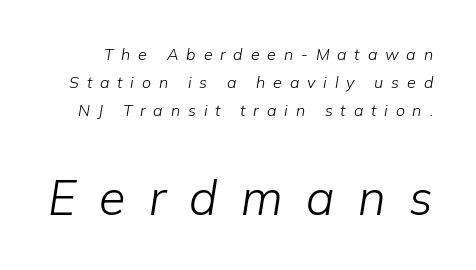
Decoration check: the copy has no underline. The letters are slanted; this is an italic face. This is not heavy type; no bold has been used. You could only call the tracking loose — the letters float apart.
